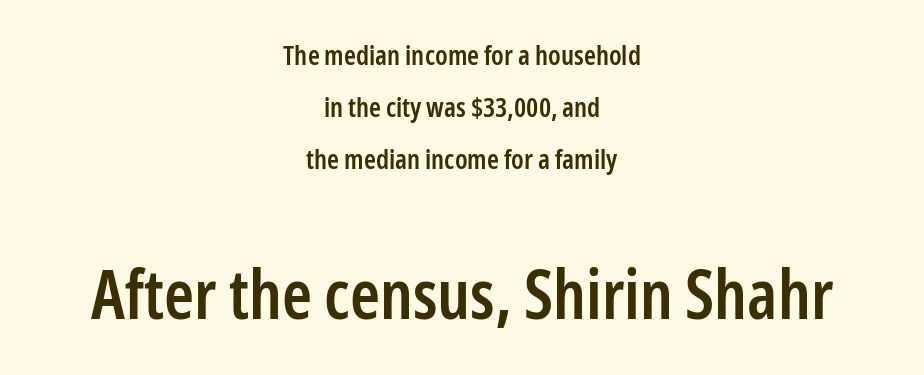
{"serif": "no", "italic": "no", "bold": "semi", "weight": "semibold", "width": "condensed", "stroke_contrast": "low", "x_height": "medium", "monospaced": "no", "underline": "no", "align": "center", "line_spacing": "loose", "line_spacing_ratio": 1.92, "letter_spacing": "normal", "letter_spacing_em": 0.0, "larger_block": "second", "size_ratio": 2.52, "glyph_px": 68}
